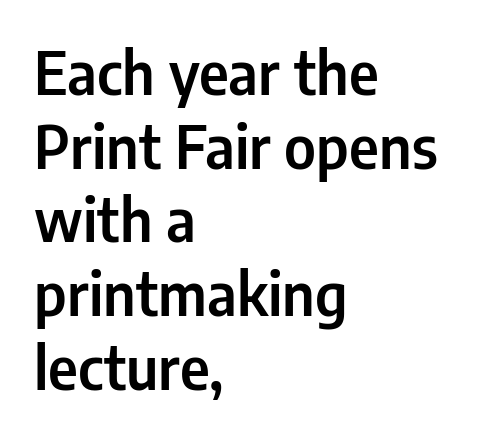
Q: Is the text italic (slanted)? A: No, it is upright.
Q: Is the typeface a serif or a sans-serif typeface? A: Sans-serif.
Q: Is the text underlined? A: No.
Q: How is the paragraph aligned? A: Left-aligned.
Q: Is the spacing between letters normal or unusually wide? A: Normal.
Q: Is the spacing between lines tight, normal or loose? A: Normal.
Q: Width (condensed, normal, or wide)? A: Condensed.
Q: Stroke contrast? A: Low.
Q: x-height? A: Medium.
Q: Monospaced? A: No.
